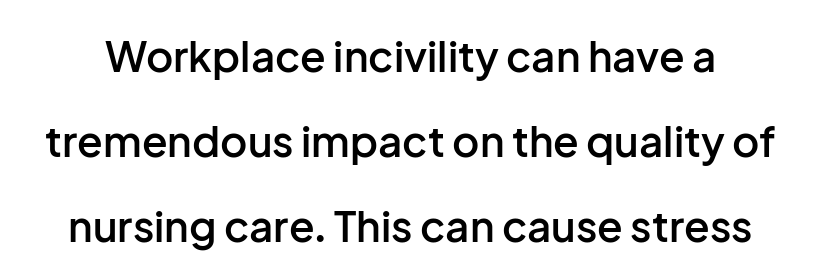
{"serif": "no", "italic": "no", "bold": "semi", "weight": "semibold", "width": "normal", "stroke_contrast": "low", "x_height": "medium", "monospaced": "no", "underline": "no", "line_spacing": "loose", "line_spacing_ratio": 2.02, "letter_spacing": "normal", "letter_spacing_em": 0.0, "glyph_px": 42}
